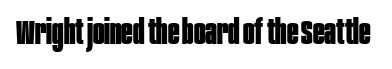
Note: no serifs on the glyphs. Characters remain perfectly vertical along every line. There is no visible air inserted between adjacent glyphs. The zone under the glyphs is completely vacant. Character widths vary here, with narrow letters taking less room than wide ones. Is the type bold? Yes — the strokes are clearly thick and heavy.
